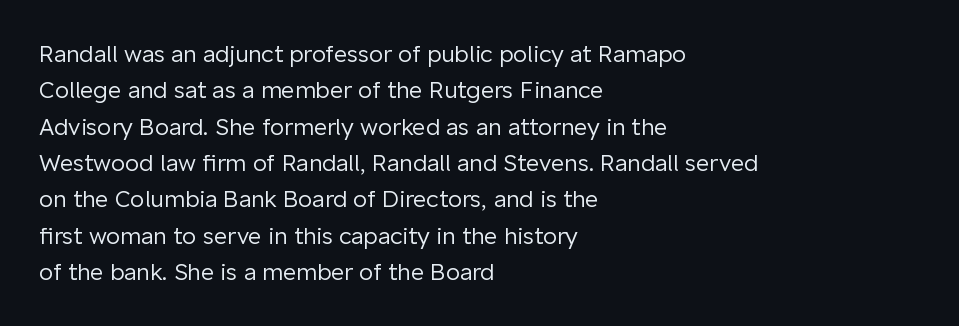
{"italic": "no", "bold": "no", "underline": "no", "align": "left", "line_spacing": "normal", "line_spacing_ratio": 1.58, "letter_spacing": "normal", "letter_spacing_em": 0.0, "glyph_px": 23}
